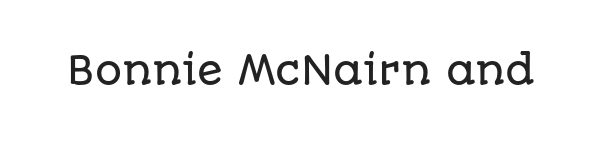
Q: Is the text italic (slanted)? A: No, it is upright.
Q: Is the typeface a serif or a sans-serif typeface? A: Sans-serif.
Q: Is the text underlined? A: No.
Q: Is the spacing between letters normal or unusually wide? A: Normal.
Q: Width (condensed, normal, or wide)? A: Normal.
Q: Stroke contrast? A: Low.
Q: x-height? A: Large.
Q: Monospaced? A: No.
